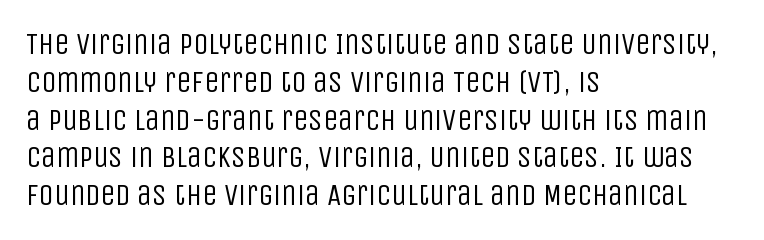
Q: Is the text bold? A: No.
Q: Is the text italic (slanted)? A: No, it is upright.
Q: Is the typeface a serif or a sans-serif typeface? A: Sans-serif.
Q: Is the text underlined? A: No.
Q: How is the paragraph aligned? A: Left-aligned.
Q: Is the spacing between letters normal or unusually wide? A: Normal.
Q: Is the spacing between lines tight, normal or loose? A: Normal.
Q: Width (condensed, normal, or wide)? A: Condensed.
Q: Stroke contrast? A: Low.
Q: x-height? A: Large.
Q: Monospaced? A: No.
